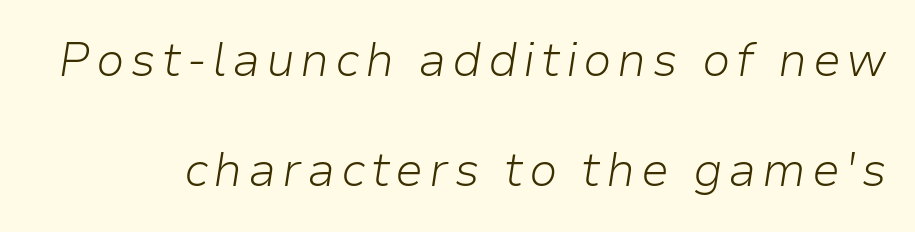
Q: Is the text bold? A: No.
Q: Is the text italic (slanted)? A: Yes, it leans right by about 9 degrees.
Q: Is the text underlined? A: No.
Q: Is the spacing between lines tight, normal or loose? A: Loose.
Q: Width (condensed, normal, or wide)? A: Normal.
Q: Stroke contrast? A: Low.
Q: x-height? A: Medium.
Q: Monospaced? A: No.
